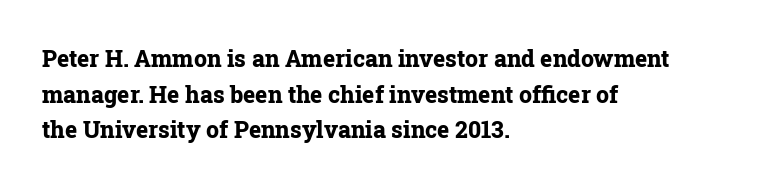
{"italic": "no", "bold": "yes", "underline": "no", "align": "left", "line_spacing": "normal", "line_spacing_ratio": 1.55, "letter_spacing": "normal", "letter_spacing_em": 0.0, "glyph_px": 23}
